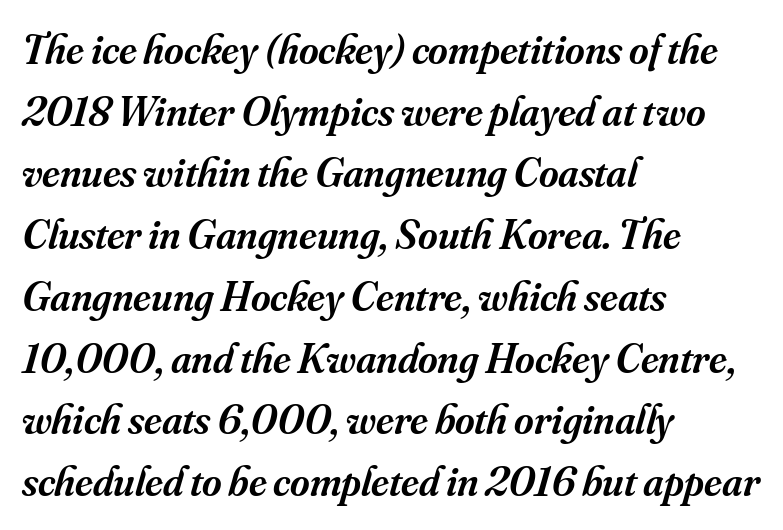
{"serif": "yes", "italic": "yes", "lean": "right", "slant_degrees": 16, "bold": "semi", "weight": "semibold", "width": "normal", "stroke_contrast": "medium", "x_height": "small", "monospaced": "no", "underline": "no", "align": "left", "line_spacing": "normal", "line_spacing_ratio": 1.47, "letter_spacing": "normal", "letter_spacing_em": 0.0, "glyph_px": 42}
